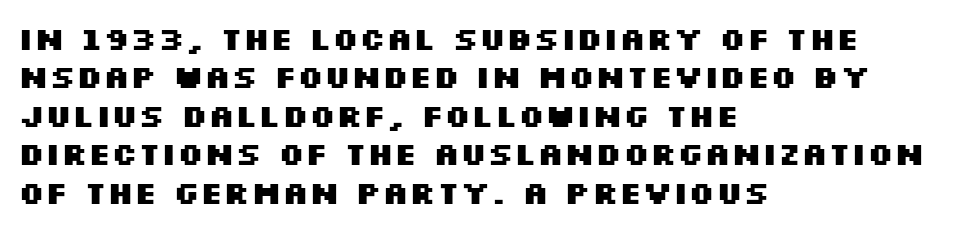
Every character sits straight up, as roman type does. Examine the stroke ends and you'll find no serifs. Words float on clear page, feet unadorned. Set as a true bold cut, around the 700 mark. Glyph-to-glyph distance matches everyday printed text. Varying glyph widths throughout — classic text-font behaviour.
